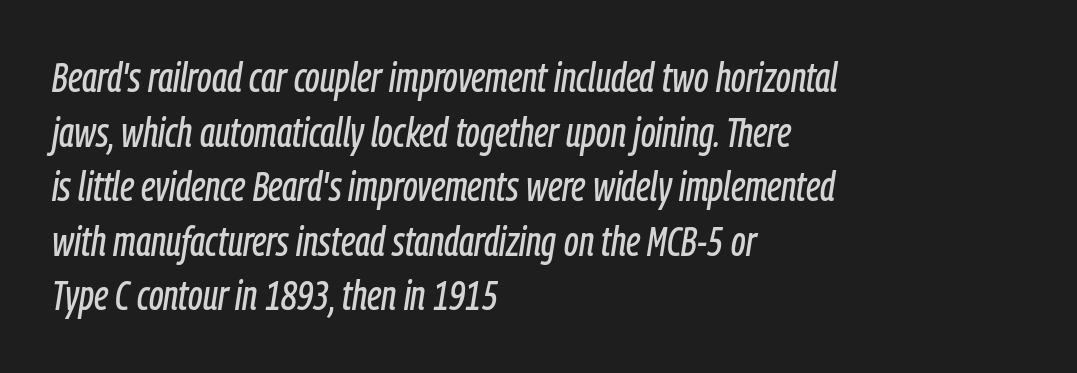
Q: Is the text italic (slanted)? A: Yes, it leans right by about 9 degrees.
Q: Is the text underlined? A: No.
Q: How is the paragraph aligned? A: Left-aligned.
Q: Is the spacing between letters normal or unusually wide? A: Normal.
Q: Is the spacing between lines tight, normal or loose? A: Normal.
Q: Width (condensed, normal, or wide)? A: Condensed.
Q: Stroke contrast? A: Low.
Q: x-height? A: Medium.
Q: Monospaced? A: No.
